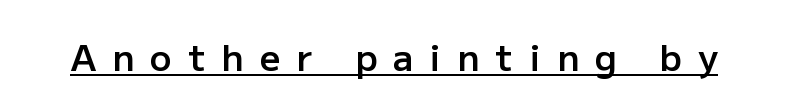
The image shows 36 px semibold sans-serif type, upright; set unusually wide letter spacing (+0.45 em), underlined; low stroke contrast and a medium x-height.
